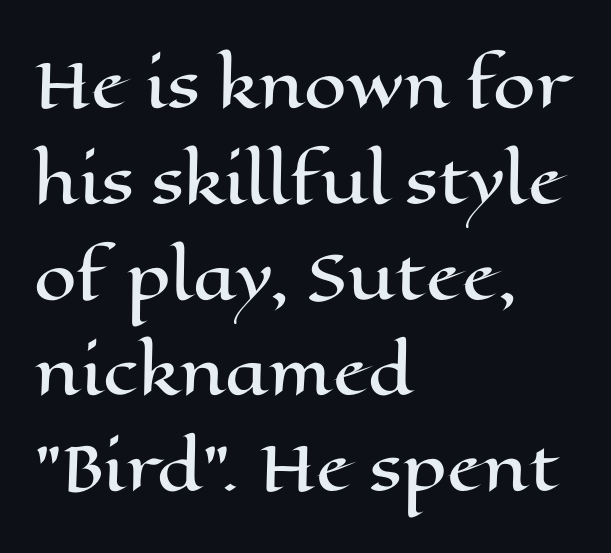
In terms of letterspacing, this is plain default setting. Each line starts at the same left margin while the right side varies. Successive baselines arrive at the customary interval. The foot of each line stays bare and open. If you drew a line through each stem, it would be perfectly vertical.
